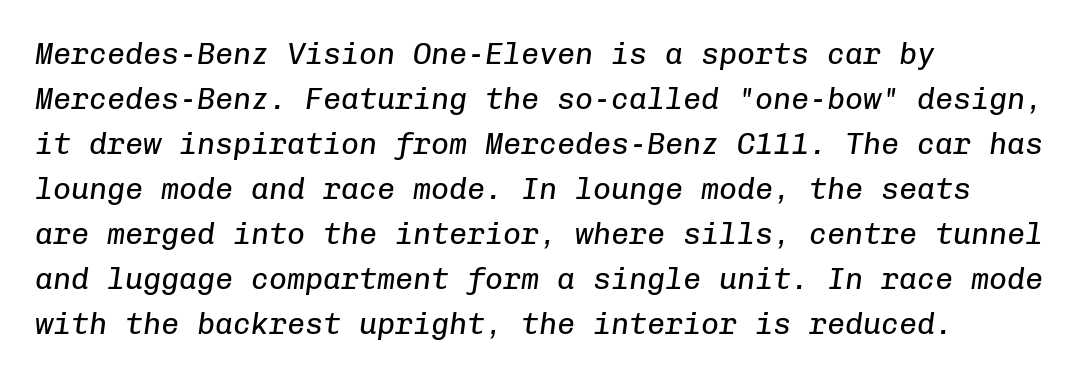
{"italic": "yes", "lean": "right", "slant_degrees": 8, "bold": "no", "weight": "regular", "width": "normal", "stroke_contrast": "low", "x_height": "medium", "monospaced": "yes", "underline": "no", "align": "left", "line_spacing": "normal", "line_spacing_ratio": 1.5, "letter_spacing": "normal", "letter_spacing_em": 0.0, "glyph_px": 30}
